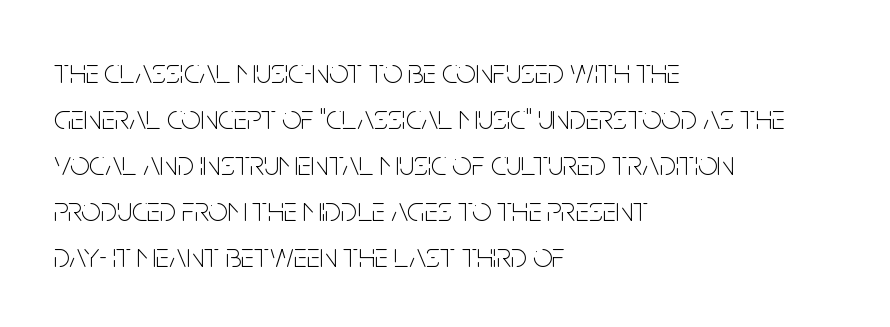
Q: Is the text bold? A: No.
Q: Is the text italic (slanted)? A: No, it is upright.
Q: Is the typeface a serif or a sans-serif typeface? A: Sans-serif.
Q: Is the text underlined? A: No.
Q: How is the paragraph aligned? A: Left-aligned.
Q: Is the spacing between letters normal or unusually wide? A: Normal.
Q: Is the spacing between lines tight, normal or loose? A: Normal.
Q: Width (condensed, normal, or wide)? A: Condensed.
Q: Stroke contrast? A: Low.
Q: x-height? A: Large.
Q: Monospaced? A: No.
